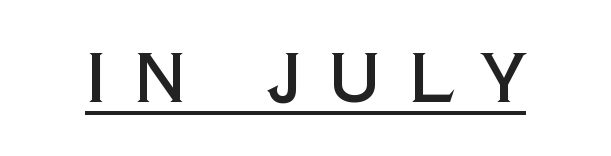
The image shows 70 px sans-serif type, upright; set unusually wide letter spacing (+0.37 em), underlined; a large x-height.
